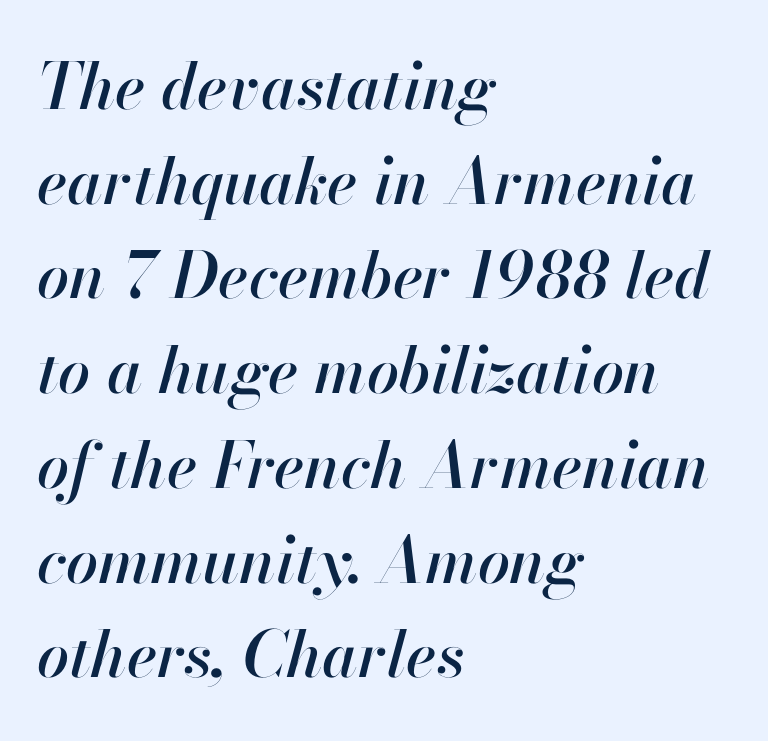
Is this a fixed-width face? No — the glyphs have proportional, varying widths. Letter spacing: default. The words here are not underlined. The font's italic variant was chosen for this text. The lines are quadded left.
